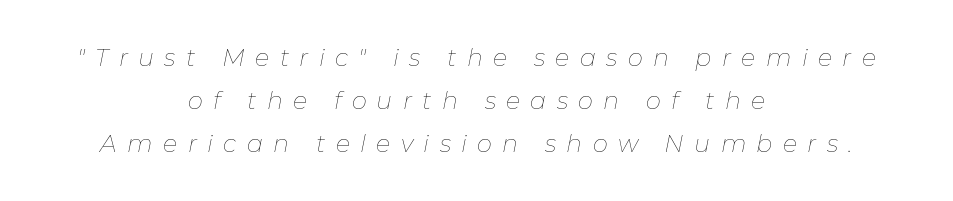
The image shows 24 px text type, italic (leaning right); set centered, line spacing 1.79x, unusually wide letter spacing (+0.43 em), not underlined.
